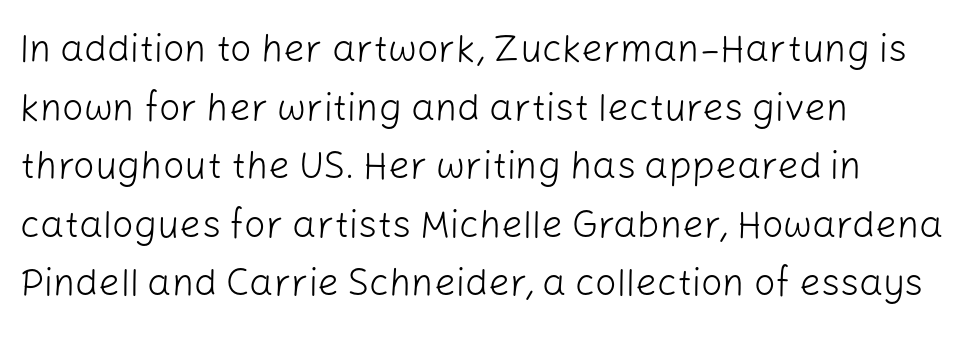
Q: Is the text bold? A: No.
Q: Is the text italic (slanted)? A: No, it is upright.
Q: Is the typeface a serif or a sans-serif typeface? A: Sans-serif.
Q: Is the text underlined? A: No.
Q: How is the paragraph aligned? A: Left-aligned.
Q: Is the spacing between letters normal or unusually wide? A: Normal.
Q: Is the spacing between lines tight, normal or loose? A: Normal.
Q: Width (condensed, normal, or wide)? A: Normal.
Q: Stroke contrast? A: Low.
Q: x-height? A: Medium.
Q: Monospaced? A: No.
